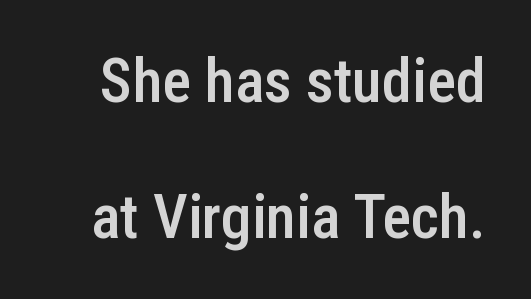
Q: Is the text bold? A: Semi-bold.
Q: Is the text italic (slanted)? A: No, it is upright.
Q: Is the typeface a serif or a sans-serif typeface? A: Sans-serif.
Q: Is the text underlined? A: No.
Q: Is the spacing between letters normal or unusually wide? A: Normal.
Q: Is the spacing between lines tight, normal or loose? A: Loose.
Q: Width (condensed, normal, or wide)? A: Condensed.
Q: Stroke contrast? A: Low.
Q: x-height? A: Medium.
Q: Monospaced? A: No.
